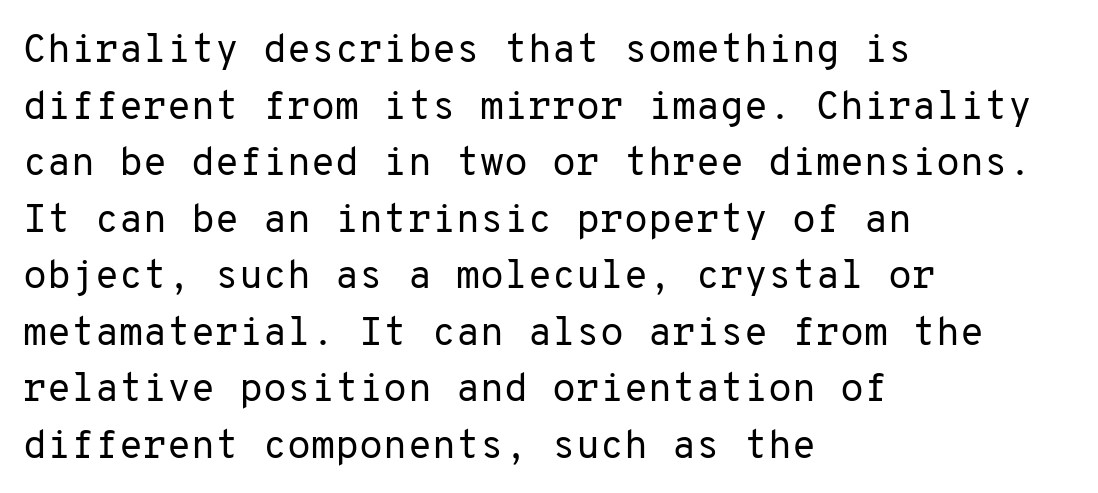
{"serif": "no", "italic": "no", "bold": "no", "weight": "regular", "width": "normal", "stroke_contrast": "low", "x_height": "medium", "monospaced": "yes", "underline": "no", "align": "left", "line_spacing": "normal", "line_spacing_ratio": 1.45, "letter_spacing": "normal", "letter_spacing_em": 0.0, "glyph_px": 39}
